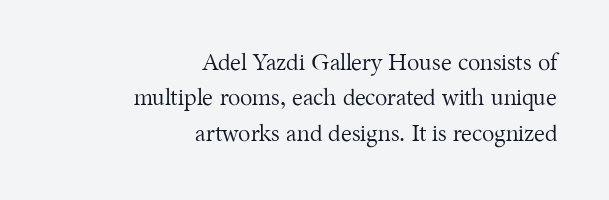
The typesetter chose a ragged-left arrangement here. If you measured baseline to baseline, you'd find a middling distance. The font's upright variant was chosen for this text. Words float on clear page, feet unadorned. These lines keep a tight, regular rhythm from letter to letter. Caption: face not bold, strokes unweighted.
